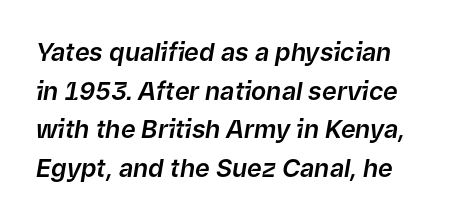
{"italic": "yes", "lean": "right", "slant_degrees": 9, "underline": "no", "line_spacing": "normal", "line_spacing_ratio": 1.55, "letter_spacing": "normal", "letter_spacing_em": 0.0, "glyph_px": 25}
